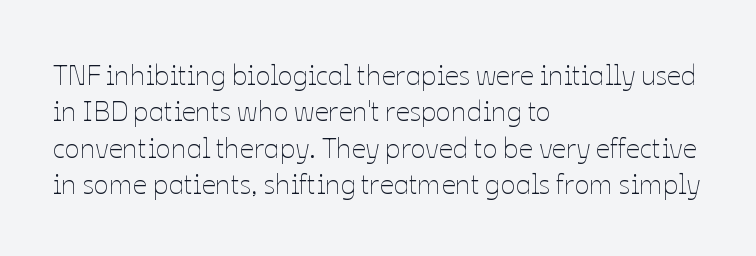
{"italic": "no", "bold": "no", "weight": "thin", "width": "normal", "stroke_contrast": "low", "x_height": "medium", "monospaced": "no", "underline": "no", "align": "left", "line_spacing": "normal", "line_spacing_ratio": 1.3, "letter_spacing": "normal", "letter_spacing_em": 0.0, "glyph_px": 28}
